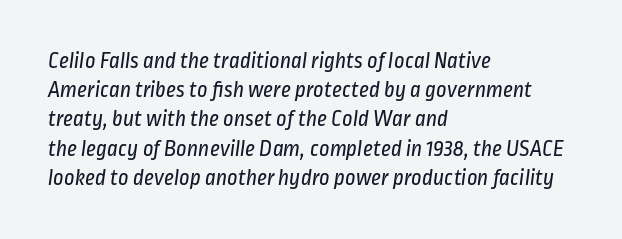
The image shows 23 px text type; set left-aligned, normal line spacing (1.27x), normal letter spacing, not underlined.
